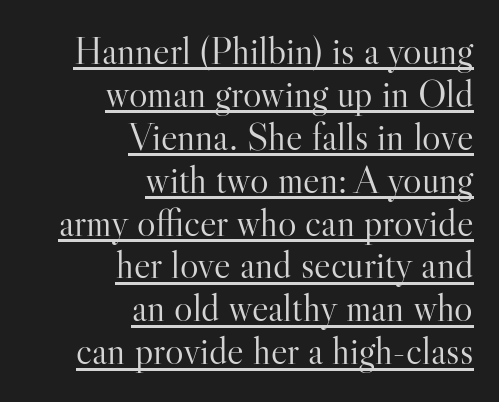
The lines are packed closely together with very little leading. Like a heading marked for emphasis, these lines bear an underscore. A typesetter would call this proportional, since set widths differ per character. Standard letterfit; no display-style spreading of the glyphs.
